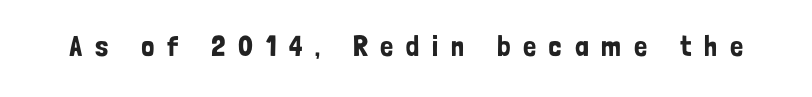
{"serif": "no", "italic": "no", "width": "condensed", "stroke_contrast": "low", "x_height": "medium", "monospaced": "no", "underline": "no", "letter_spacing": "wide", "letter_spacing_em": 0.44, "glyph_px": 29}
